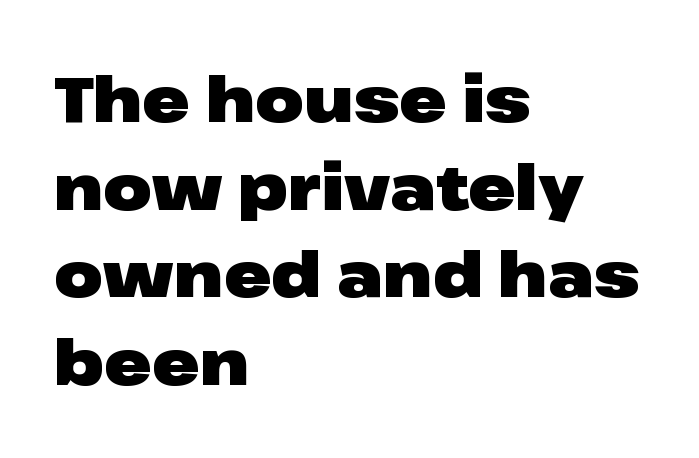
The string is rendered with underlining switched off. No feet cap the strokes, marking this as sans-serif type. Plenty of ink on the page — the face is bold. Style check: upright. Line spacing here is normal. The ragged edge is on the right, which tells us the setting is flush left.
